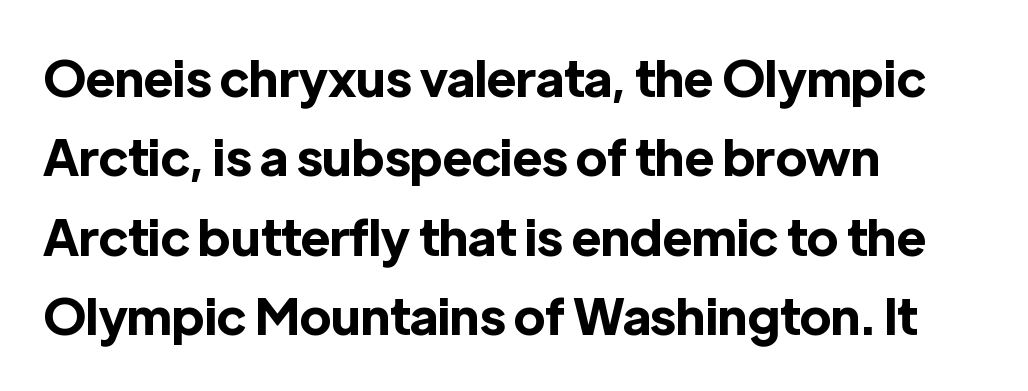
The image shows 50 px bold sans-serif type, upright; set left-aligned, normal line spacing (1.59x), normal letter spacing, not underlined; a medium x-height.
